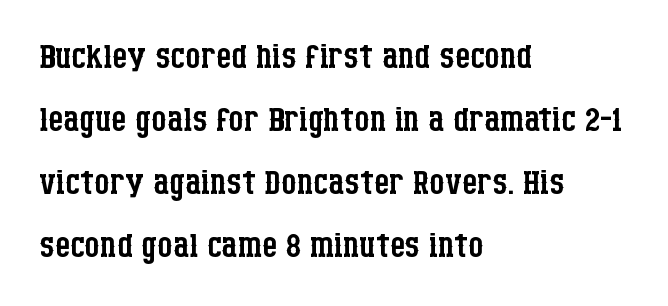
{"serif": "yes", "italic": "no", "bold": "no", "weight": "regular", "width": "condensed", "stroke_contrast": "low", "x_height": "large", "monospaced": "no", "underline": "no", "align": "left", "line_spacing": "normal", "line_spacing_ratio": 1.31, "letter_spacing": "normal", "letter_spacing_em": 0.0, "glyph_px": 48}
